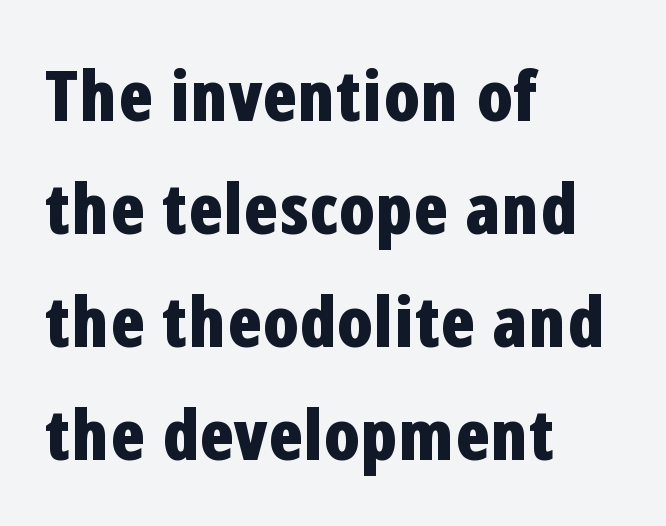
The image shows 71 px bold, condensed sans-serif type, upright; set left-aligned, normal line spacing (1.59x), normal letter spacing, not underlined; low stroke contrast and a medium x-height.
